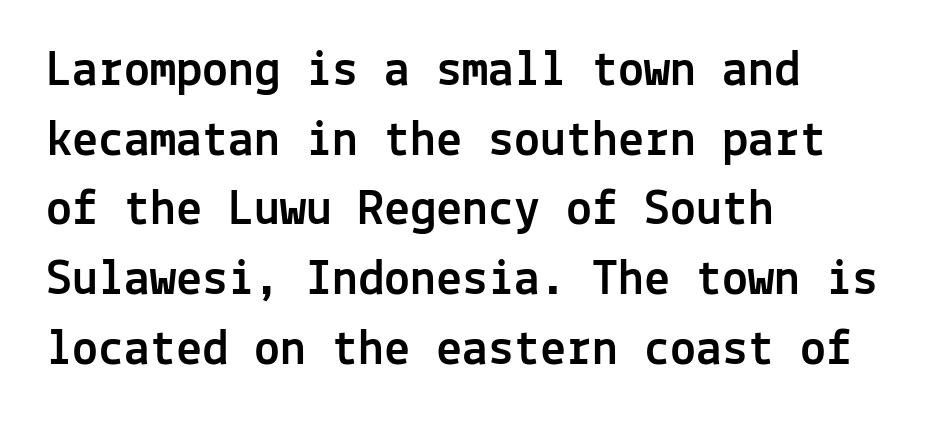
Q: Is the text italic (slanted)? A: No, it is upright.
Q: Is the typeface a serif or a sans-serif typeface? A: Sans-serif.
Q: Is the text underlined? A: No.
Q: How is the paragraph aligned? A: Left-aligned.
Q: Is the spacing between letters normal or unusually wide? A: Normal.
Q: Is the spacing between lines tight, normal or loose? A: Normal.
Q: Width (condensed, normal, or wide)? A: Normal.
Q: x-height? A: Medium.
Q: Monospaced? A: Yes.
